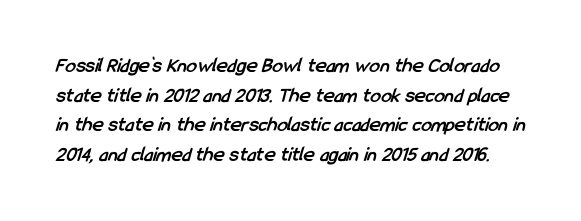
Spacing between characters is what you'd get straight out of the box. Its strokes are broad and dark, the hallmark of bold type. The lines sit at an ordinary, default distance from one another. Decoration check: the copy has no underline.
